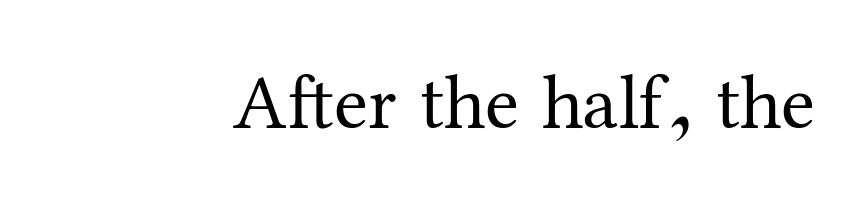
{"serif": "yes", "italic": "no", "bold": "no", "weight": "regular", "width": "normal", "stroke_contrast": "medium", "x_height": "medium", "monospaced": "no", "underline": "no", "letter_spacing": "normal", "letter_spacing_em": 0.0, "glyph_px": 77}
